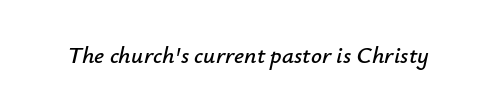
{"italic": "yes", "lean": "right", "slant_degrees": 12, "underline": "no", "letter_spacing": "normal", "letter_spacing_em": 0.0, "glyph_px": 24}
